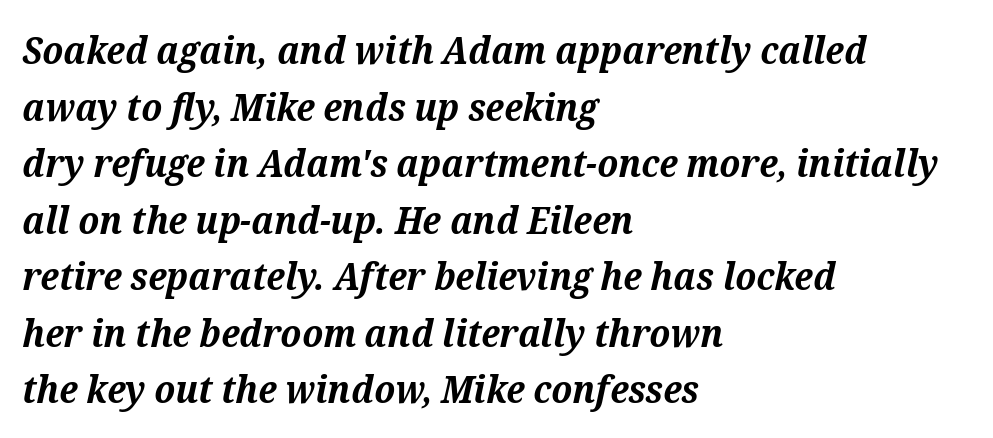
Summary of vertical rhythm: regular, with standard interline spacing. Slant detected: the letters are inclined. Is this a fixed-width face? No — the glyphs have proportional, varying widths. The type family on display is of the serif kind. If you drew a ruler down the left edge, every line would touch it.
